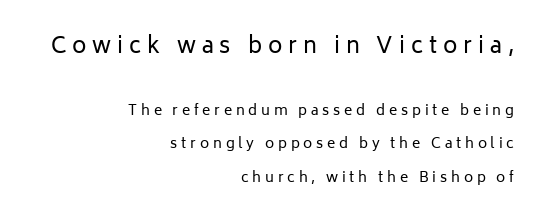
The rendering inserts visible extra space after every character. Words float on clear page, feet unadorned. No letter is thick-stroked: the sample isn't bold. Each line ends at the same right margin while the left side varies.
